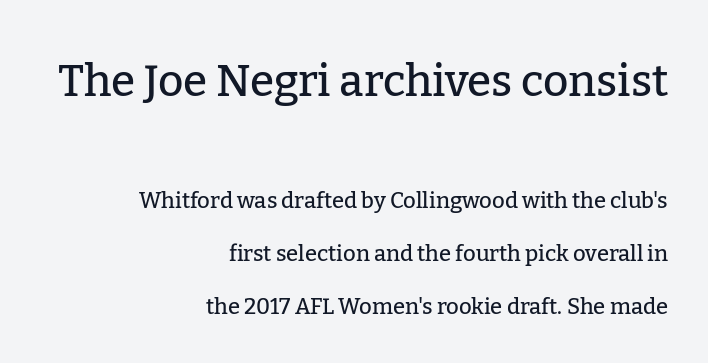
Q: Is the text italic (slanted)? A: No, it is upright.
Q: Is the typeface a serif or a sans-serif typeface? A: Serif.
Q: Is the text underlined? A: No.
Q: How is the paragraph aligned? A: Right-aligned.
Q: Is the spacing between letters normal or unusually wide? A: Normal.
Q: Is the spacing between lines tight, normal or loose? A: Loose.
Q: Which block of text is set in a larger size, the first (top) or the second (bottom)? A: The first (top) one.
Q: Width (condensed, normal, or wide)? A: Normal.
Q: Stroke contrast? A: Low.
Q: x-height? A: Medium.
Q: Monospaced? A: No.
